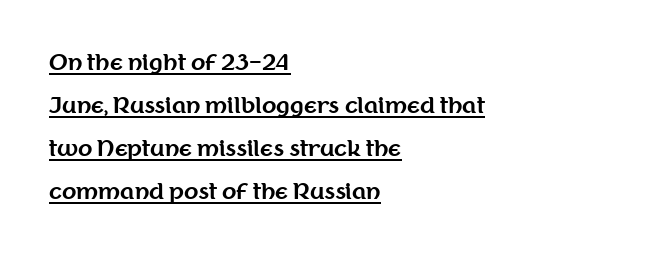
Q: Is the text bold? A: Yes.
Q: Is the text italic (slanted)? A: No, it is upright.
Q: Is the text underlined? A: Yes.
Q: How is the paragraph aligned? A: Left-aligned.
Q: Is the spacing between letters normal or unusually wide? A: Normal.
Q: Is the spacing between lines tight, normal or loose? A: Loose.
